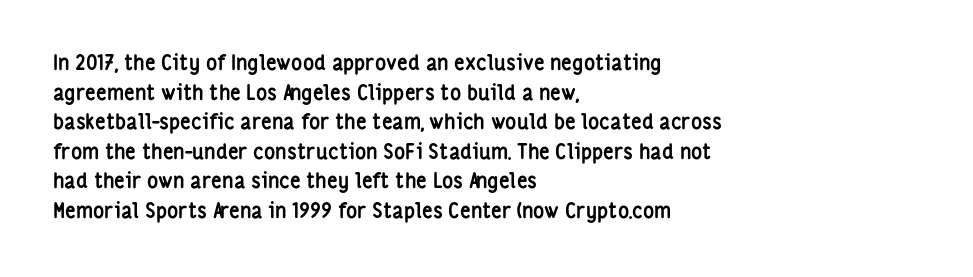
Q: Is the text bold? A: Yes.
Q: Is the text italic (slanted)? A: No, it is upright.
Q: Is the text underlined? A: No.
Q: How is the paragraph aligned? A: Left-aligned.
Q: Is the spacing between letters normal or unusually wide? A: Normal.
Q: Is the spacing between lines tight, normal or loose? A: Normal.
